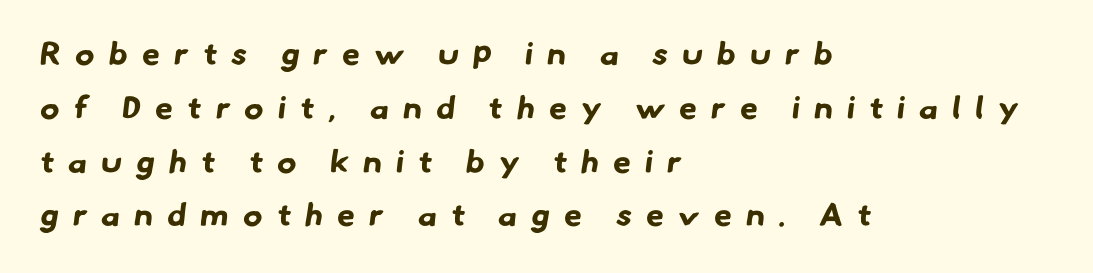
{"serif": "no", "bold": "yes", "weight": "bold", "width": "normal", "stroke_contrast": "low", "x_height": "small", "monospaced": "no", "underline": "no", "align": "left", "line_spacing": "normal", "line_spacing_ratio": 1.68, "letter_spacing": "wide", "letter_spacing_em": 0.45, "glyph_px": 32}
